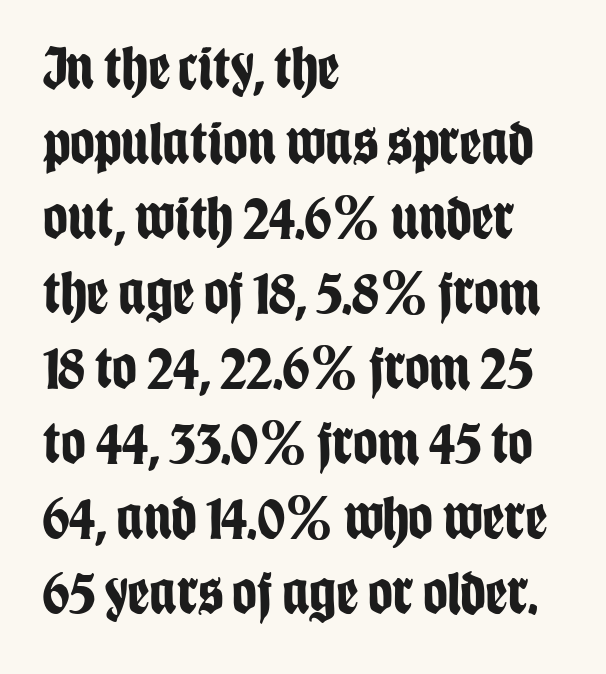
You could call the tracking neutral — neither tight nor loose. You could not count columns in this text — the font is proportionally spaced. This rendering uses left alignment, leaving the right contour irregular. The type family on display is of the sans-serif kind. Rendered with straight, roman letterforms. The passage shown is emphatically bold.
